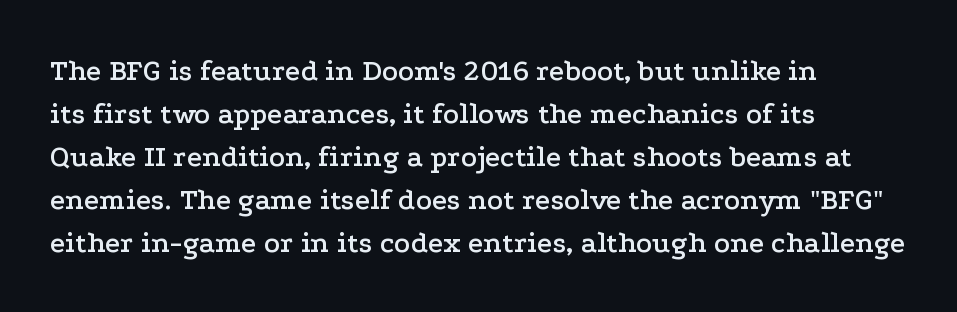
{"serif": "yes", "italic": "no", "width": "wide", "stroke_contrast": "low", "x_height": "medium", "monospaced": "no", "underline": "no", "align": "left", "line_spacing": "normal", "line_spacing_ratio": 1.43, "letter_spacing": "normal", "letter_spacing_em": 0.0, "glyph_px": 30}
